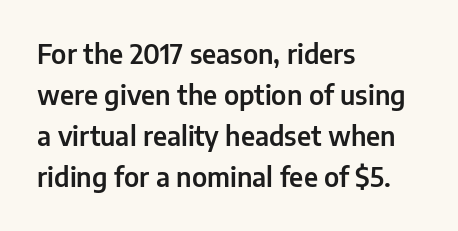
Descenders hang freely into open space. The font's upright variant was chosen for this text. Alignment: flush left. Leading: standard. The letterforms sit shoulder to shoulder at normal distance.
